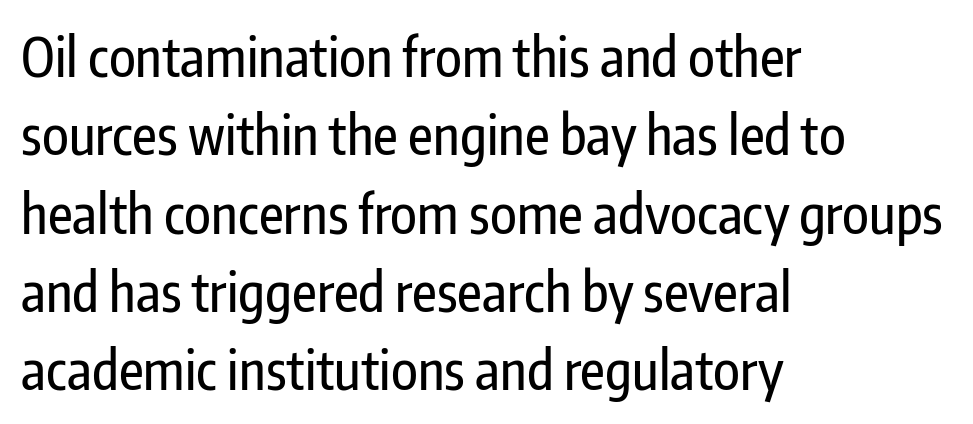
The letters carry no serifs — their stems end cleanly without finishing strokes. Does the lettering tilt? It doesn't — this is upright. Alignment: flush left. Plain, unruled lines of type.
